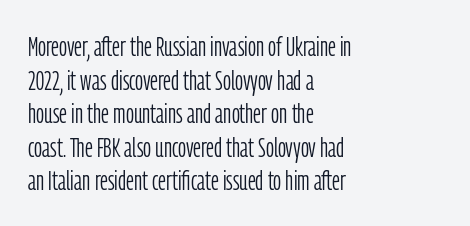
The image shows 28 px light, condensed sans-serif type, upright; set left-aligned, line spacing 1.2x, normal letter spacing, not underlined; low stroke contrast and a medium x-height.
